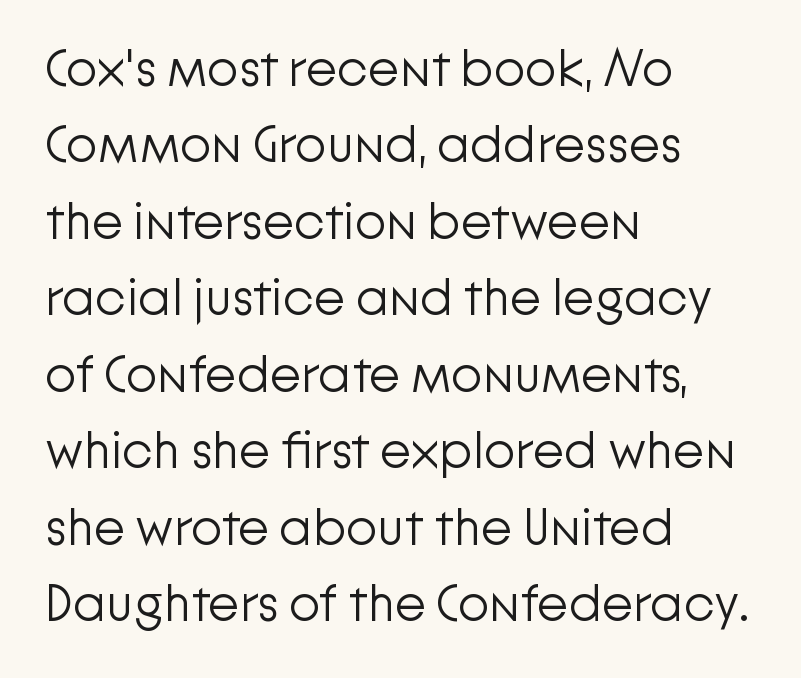
The strokes carry an ordinary text weight at most. A roman cut, with each character standing at attention. Rule under the text: the space is simply empty. Each letter keeps its own natural width here, so spacing adapts to shape.
